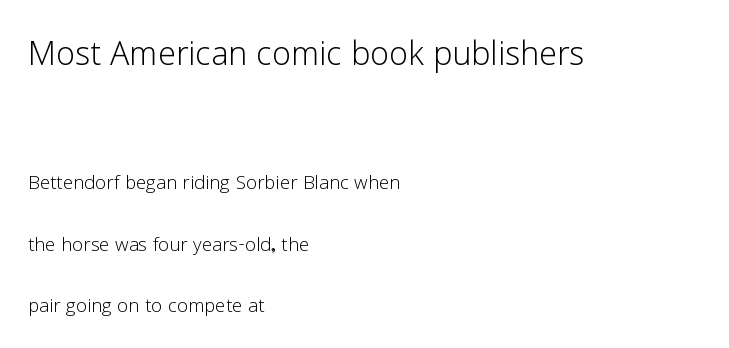
The image shows 43 px light sans-serif type, upright; set left-aligned, loose line spacing (2.46x), normal letter spacing, not underlined; the first (top) block is 1.72x larger; low stroke contrast and a medium x-height.
